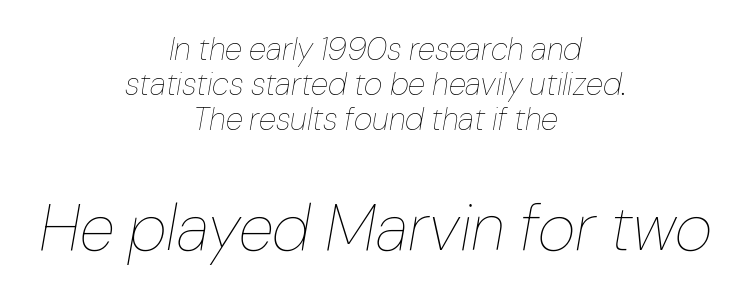
You could not count columns in this text — the font is proportionally spaced. Weight: not bold — regular or lighter. The rag falls on both sides of this text block equally. Is the lower block the larger one? Yes — the lower block carries the bigger type. It's the slanting kind of type. Letter spacing: default.
